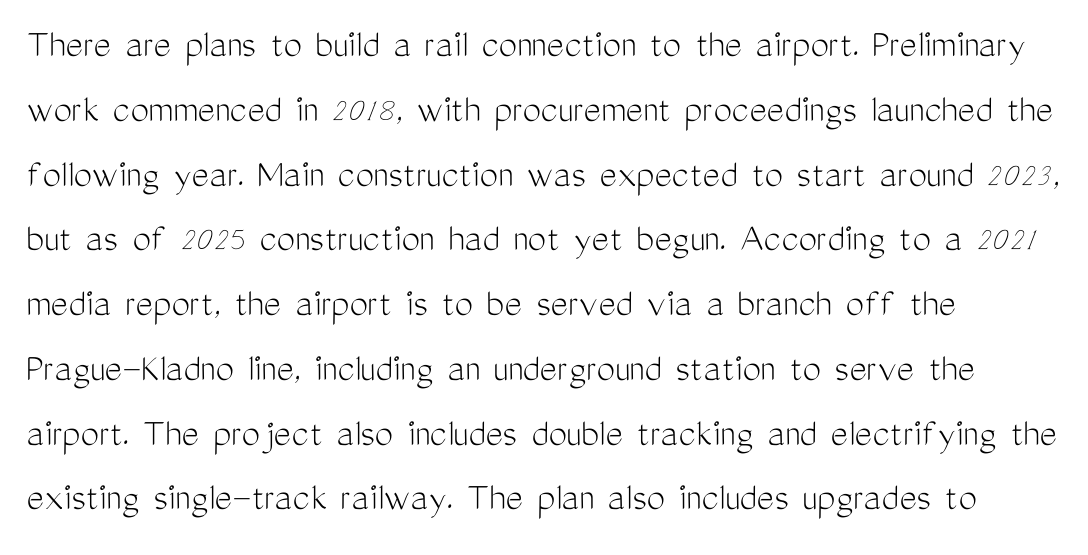
{"serif": "no", "italic": "no", "bold": "no", "weight": "light", "width": "condensed", "stroke_contrast": "medium", "x_height": "medium", "monospaced": "no", "underline": "no", "align": "left", "line_spacing": "normal", "line_spacing_ratio": 1.58, "letter_spacing": "normal", "letter_spacing_em": 0.0, "glyph_px": 41}
